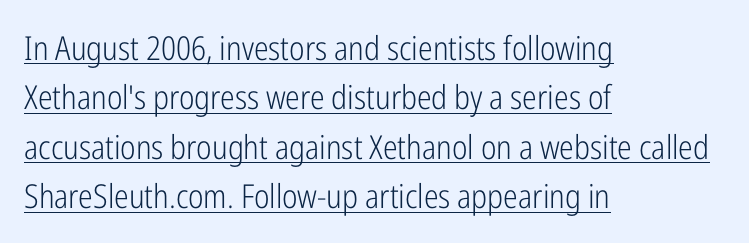
Q: Is the text bold? A: No.
Q: Is the text italic (slanted)? A: No, it is upright.
Q: Is the typeface a serif or a sans-serif typeface? A: Sans-serif.
Q: Is the text underlined? A: Yes.
Q: How is the paragraph aligned? A: Left-aligned.
Q: Is the spacing between letters normal or unusually wide? A: Normal.
Q: Is the spacing between lines tight, normal or loose? A: Normal.
Q: Width (condensed, normal, or wide)? A: Condensed.
Q: Stroke contrast? A: Low.
Q: x-height? A: Medium.
Q: Monospaced? A: No.
